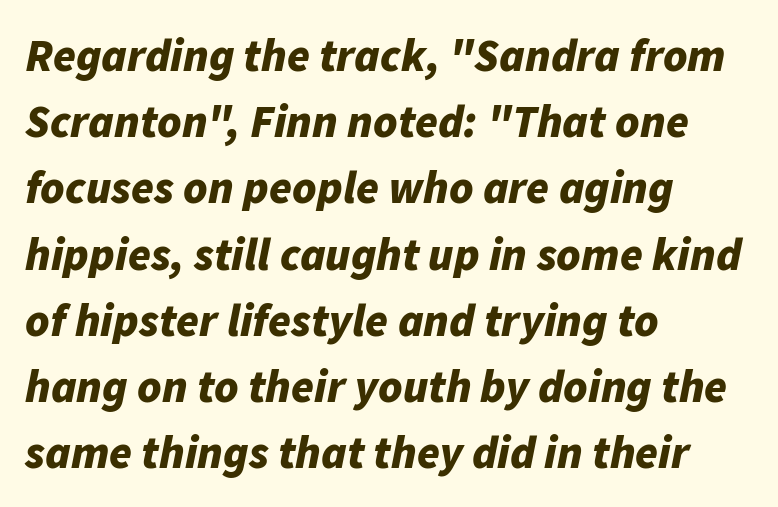
Q: Is the text bold? A: Yes.
Q: Is the text italic (slanted)? A: Yes, it leans right by about 11 degrees.
Q: Is the text underlined? A: No.
Q: How is the paragraph aligned? A: Left-aligned.
Q: Is the spacing between letters normal or unusually wide? A: Normal.
Q: Is the spacing between lines tight, normal or loose? A: Normal.
Q: Width (condensed, normal, or wide)? A: Normal.
Q: Stroke contrast? A: Low.
Q: x-height? A: Medium.
Q: Monospaced? A: No.
